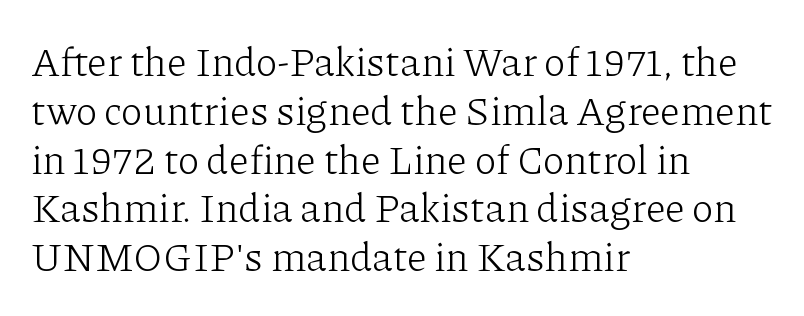
You can tell from the footed stems that serif type was used. Is the block centered? No — it sits flush against the left margin. How are the letters spaced? Ordinarily, with no added tracking. A quiet, ordinary-to-light weight characterises the typeface. The glyphs are unaccompanied by any horizontal stroke below them. These lines are rendered in a variable-pitch font.
